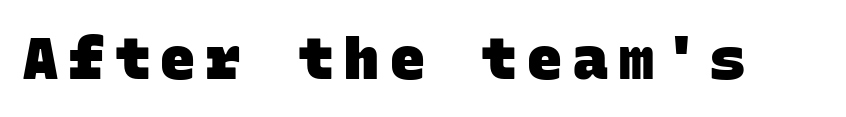
The image shows 58 px heavy sans-serif type, monospaced; set not underlined; low stroke contrast and a large x-height.
